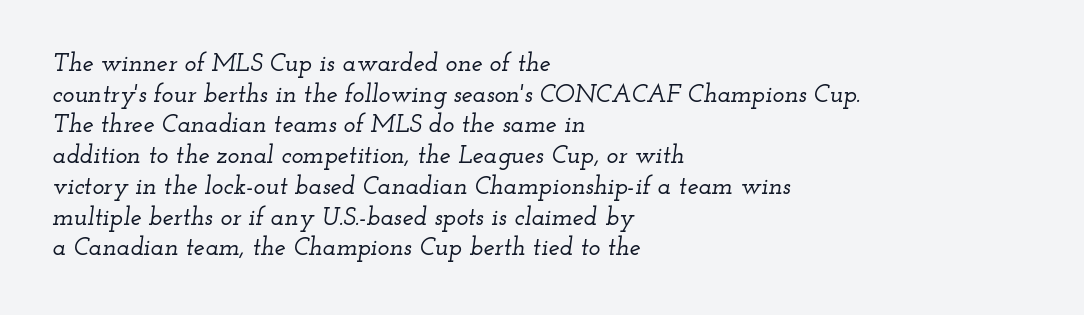
Casual observation: everything's shoved over to the left. Students, note that the glyphs here touch the page at normal intervals. Words float on clear page, feet unadorned. Yep, that's italic — everything's leaning.
